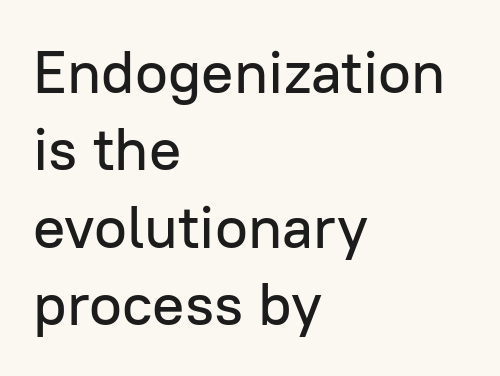
The image shows 60 px sans-serif type, upright; set left-aligned, normal line spacing (1.29x), normal letter spacing, not underlined; low stroke contrast and a medium x-height.
